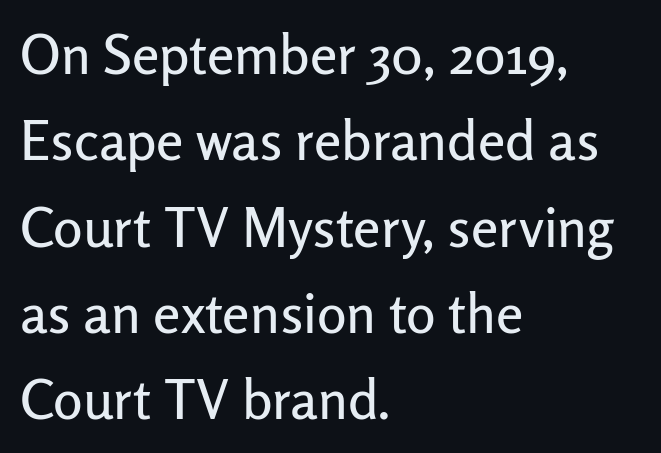
Words appear dense and cohesive because spacing is normal. Each new line begins a customary step beneath the previous one. Look at the bottom of the vertical strokes: they stop flat, with no serifs. The axis of the letterforms is exactly vertical. Descenders are the only things crossing below the line.
